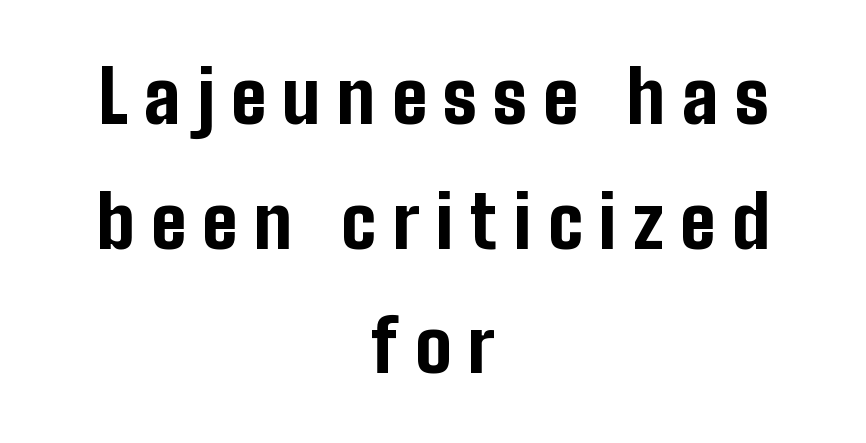
Q: Is the text bold? A: Yes.
Q: Is the text italic (slanted)? A: No, it is upright.
Q: Is the typeface a serif or a sans-serif typeface? A: Sans-serif.
Q: Is the text underlined? A: No.
Q: How is the paragraph aligned? A: Centered.
Q: Is the spacing between letters normal or unusually wide? A: Unusually wide.
Q: Width (condensed, normal, or wide)? A: Condensed.
Q: Stroke contrast? A: Low.
Q: x-height? A: Medium.
Q: Monospaced? A: No.
